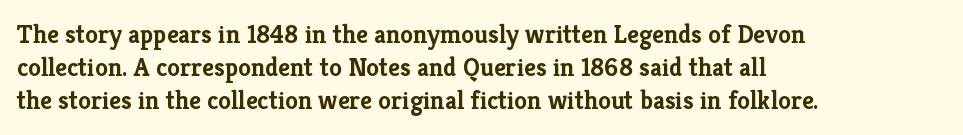
{"italic": "no", "bold": "yes", "underline": "no", "align": "left", "line_spacing": "normal", "line_spacing_ratio": 1.27, "letter_spacing": "normal", "letter_spacing_em": 0.0, "glyph_px": 26}
